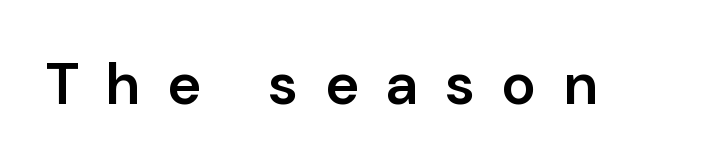
Spacing verdict: proportional, widths tailored to each character. Does the type have serifs? No, each stem ends abruptly. Bare-footed words on every line. Posture: upright roman. Characters follow at a spacing far wider than the type designer built in.
